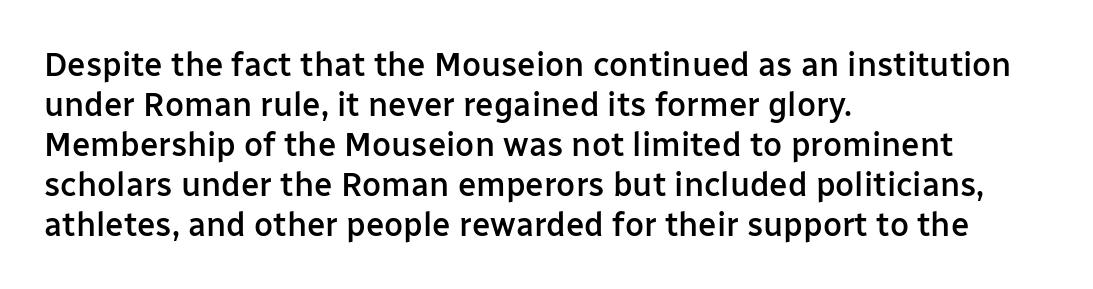
Q: Is the text bold? A: Semi-bold.
Q: Is the text italic (slanted)? A: No, it is upright.
Q: Is the typeface a serif or a sans-serif typeface? A: Sans-serif.
Q: Is the text underlined? A: No.
Q: How is the paragraph aligned? A: Left-aligned.
Q: Is the spacing between letters normal or unusually wide? A: Normal.
Q: Width (condensed, normal, or wide)? A: Normal.
Q: Stroke contrast? A: Low.
Q: x-height? A: Medium.
Q: Monospaced? A: No.
